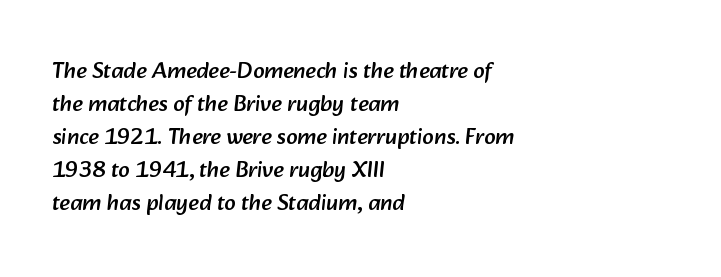
{"underline": "no", "align": "left", "line_spacing": "normal", "line_spacing_ratio": 1.44, "letter_spacing": "normal", "letter_spacing_em": 0.0, "glyph_px": 23}
